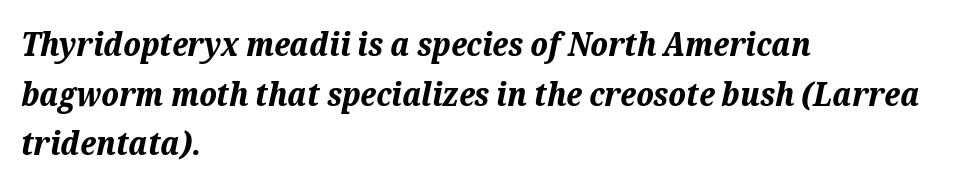
{"italic": "yes", "lean": "right", "slant_degrees": 12, "bold": "yes", "weight": "bold", "width": "normal", "stroke_contrast": "medium", "x_height": "medium", "monospaced": "no", "underline": "no", "align": "left", "line_spacing": "normal", "line_spacing_ratio": 1.55, "letter_spacing": "normal", "letter_spacing_em": 0.0, "glyph_px": 32}
